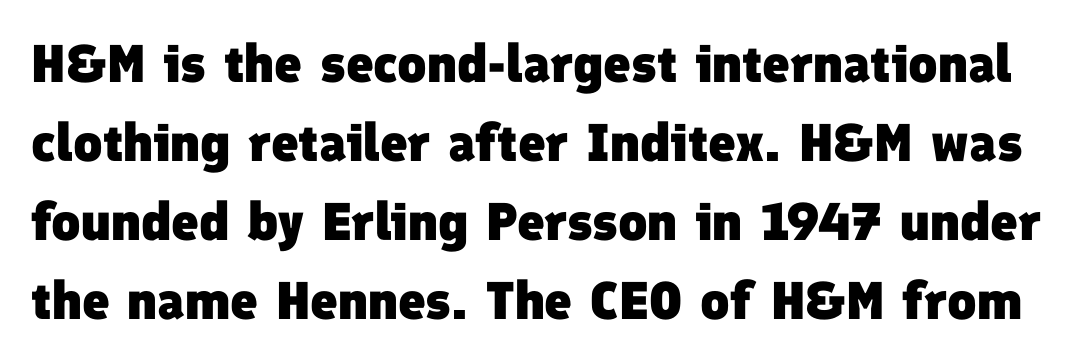
Q: Is the text bold? A: Yes.
Q: Is the typeface a serif or a sans-serif typeface? A: Sans-serif.
Q: Is the text underlined? A: No.
Q: Is the spacing between letters normal or unusually wide? A: Normal.
Q: Is the spacing between lines tight, normal or loose? A: Normal.
Q: Width (condensed, normal, or wide)? A: Normal.
Q: Stroke contrast? A: Low.
Q: x-height? A: Medium.
Q: Monospaced? A: No.
